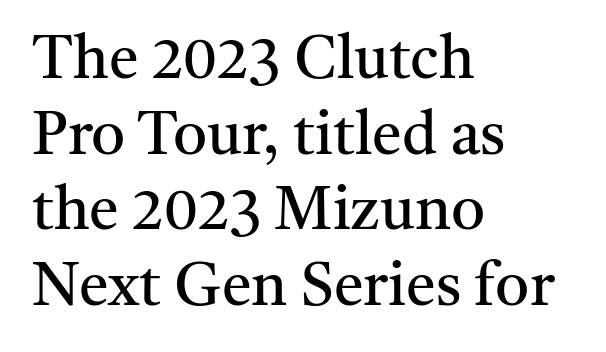
The image shows 60 px regular-weight serif type, upright; set left-aligned, normal line spacing (1.26x), normal letter spacing, not underlined; medium stroke contrast and a medium x-height.
